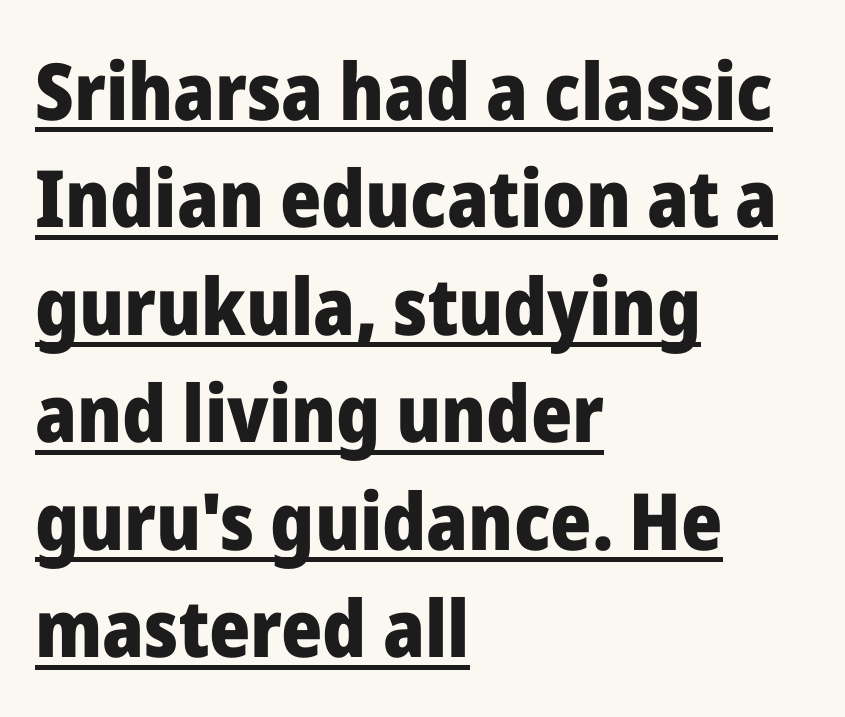
The image shows 79 px heavy sans-serif type, upright; set left-aligned, normal line spacing (1.36x), normal letter spacing, underlined; low stroke contrast and a medium x-height.
